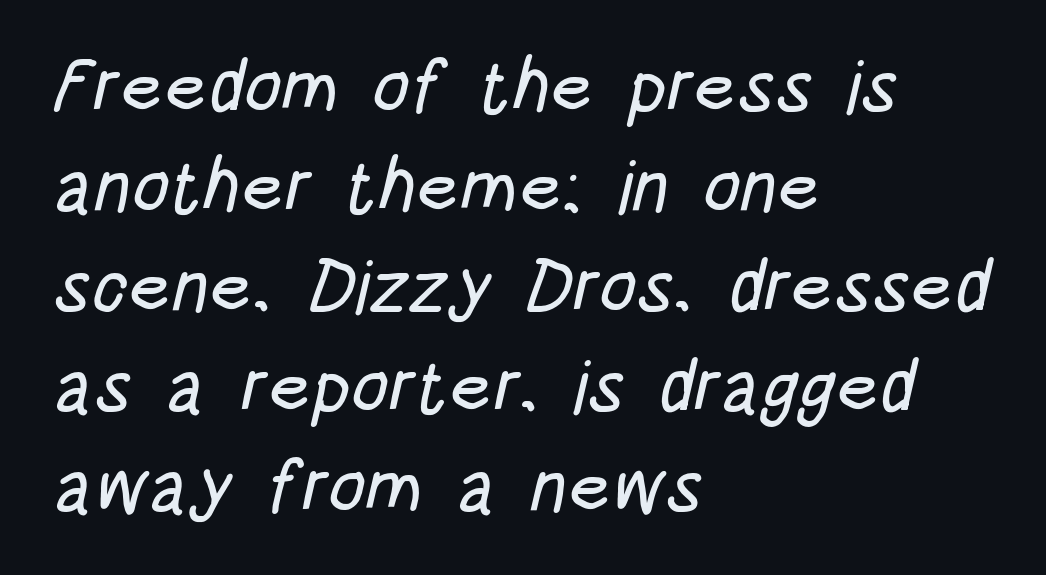
The glyphs in this specimen are sans serif. Varying glyph widths throughout — classic text-font behaviour. Leading: standard. The specimen omits any rule beneath the text block's lines. Here the glyphs are tracked normally, forming tight word shapes. Visually the block forms a straight wall on the left and a jagged coastline on the right.
